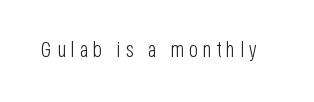
{"italic": "no", "bold": "no", "underline": "no", "letter_spacing": "wide", "letter_spacing_em": 0.23, "glyph_px": 21}
